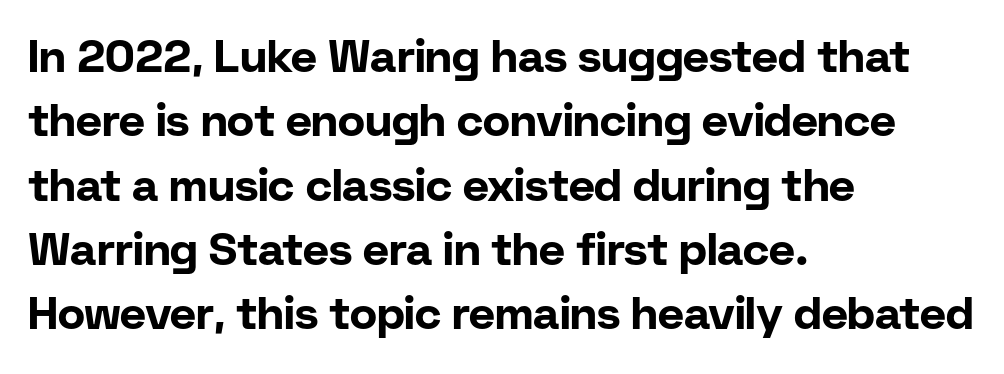
The area under the type is left untouched. What's the leading like? Ordinary, nothing unusual. This is the regular roman posture of the typeface. This sample uses a sans-serif face. Line beginnings align vertically; line endings do not. The face used here is proportionally spaced, like ordinary book or web type.
